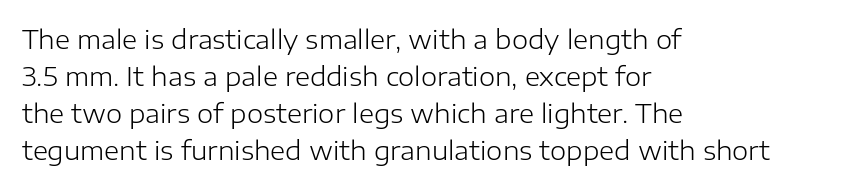
Q: Is the text bold? A: No.
Q: Is the text italic (slanted)? A: No, it is upright.
Q: Is the text underlined? A: No.
Q: How is the paragraph aligned? A: Left-aligned.
Q: Is the spacing between letters normal or unusually wide? A: Normal.
Q: Is the spacing between lines tight, normal or loose? A: Normal.
